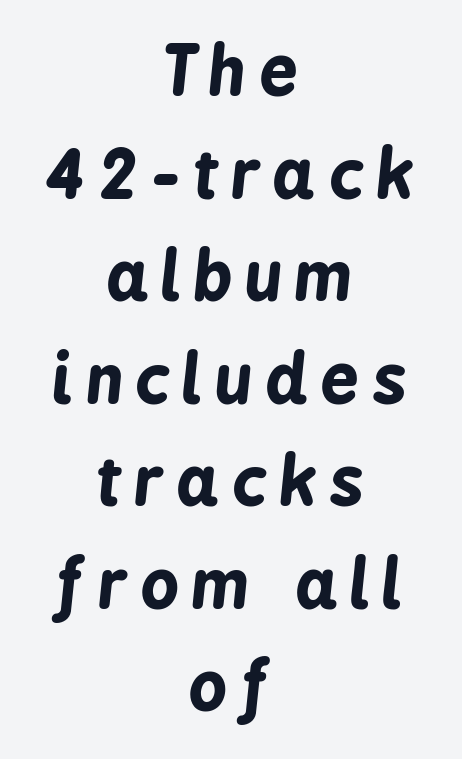
Q: Is the text bold? A: Yes.
Q: Is the text italic (slanted)? A: Yes, it leans right by about 6 degrees.
Q: Is the text underlined? A: No.
Q: How is the paragraph aligned? A: Centered.
Q: Is the spacing between letters normal or unusually wide? A: Unusually wide.
Q: Is the spacing between lines tight, normal or loose? A: Normal.
Q: Width (condensed, normal, or wide)? A: Condensed.
Q: Stroke contrast? A: Low.
Q: x-height? A: Medium.
Q: Monospaced? A: No.
